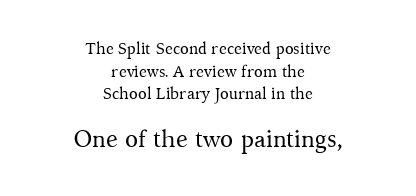
Q: Is the text bold? A: No.
Q: Is the text italic (slanted)? A: No, it is upright.
Q: Is the text underlined? A: No.
Q: How is the paragraph aligned? A: Centered.
Q: Is the spacing between letters normal or unusually wide? A: Normal.
Q: Is the spacing between lines tight, normal or loose? A: Normal.
Q: Which block of text is set in a larger size, the first (top) or the second (bottom)? A: The second (bottom) one.
